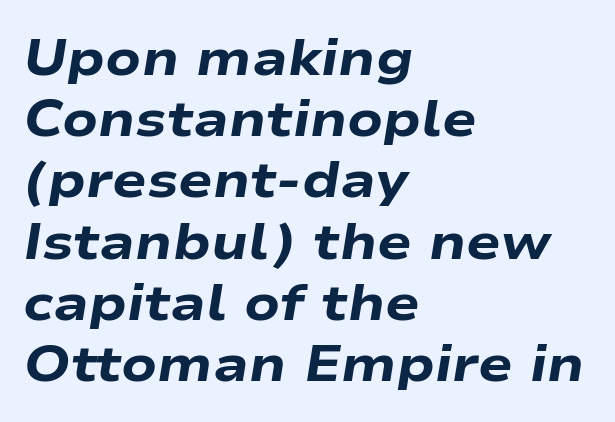
Q: Is the text bold? A: Yes.
Q: Is the text italic (slanted)? A: Yes, it leans right by about 9 degrees.
Q: Is the text underlined? A: No.
Q: How is the paragraph aligned? A: Left-aligned.
Q: Is the spacing between letters normal or unusually wide? A: Normal.
Q: Width (condensed, normal, or wide)? A: Wide.
Q: Stroke contrast? A: Low.
Q: x-height? A: Medium.
Q: Monospaced? A: No.
